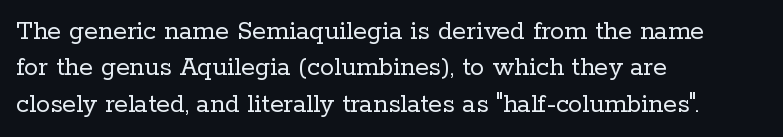
Q: Is the text bold? A: No.
Q: Is the text italic (slanted)? A: No, it is upright.
Q: Is the typeface a serif or a sans-serif typeface? A: Serif.
Q: Is the text underlined? A: No.
Q: How is the paragraph aligned? A: Left-aligned.
Q: Is the spacing between letters normal or unusually wide? A: Normal.
Q: Is the spacing between lines tight, normal or loose? A: Normal.
Q: Width (condensed, normal, or wide)? A: Normal.
Q: Stroke contrast? A: Low.
Q: x-height? A: Medium.
Q: Monospaced? A: No.
